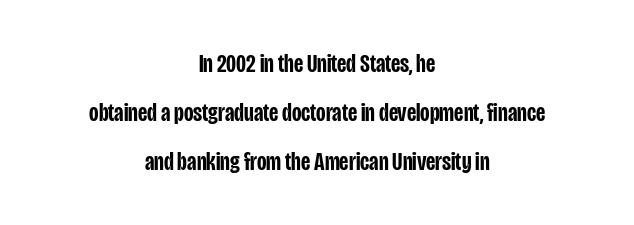
Q: Is the text bold? A: Semi-bold.
Q: Is the text italic (slanted)? A: No, it is upright.
Q: Is the text underlined? A: No.
Q: How is the paragraph aligned? A: Centered.
Q: Is the spacing between letters normal or unusually wide? A: Normal.
